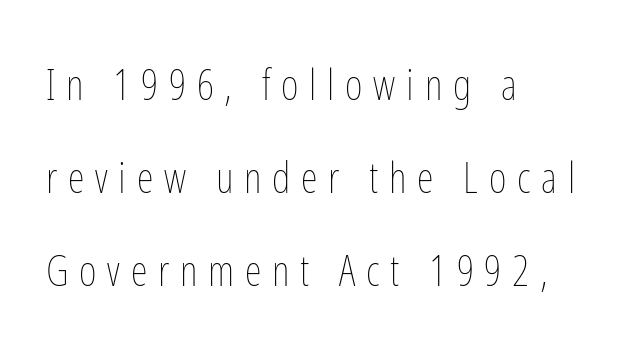
Q: Is the text bold? A: No.
Q: Is the text italic (slanted)? A: No, it is upright.
Q: Is the text underlined? A: No.
Q: How is the paragraph aligned? A: Left-aligned.
Q: Is the spacing between letters normal or unusually wide? A: Unusually wide.
Q: Is the spacing between lines tight, normal or loose? A: Loose.
Q: Width (condensed, normal, or wide)? A: Condensed.
Q: Stroke contrast? A: Low.
Q: x-height? A: Medium.
Q: Monospaced? A: No.
